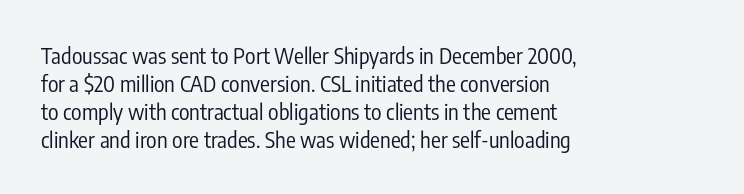
The image shows 22 px text type, upright; set left-aligned, normal line spacing (1.27x), normal letter spacing, not underlined.
